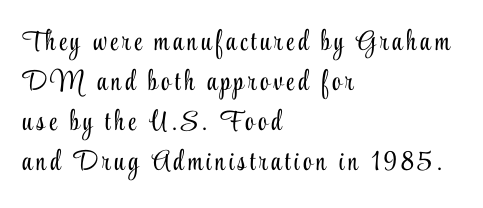
The image shows 28 px light, condensed serif type; set left-aligned, normal line spacing (1.43x), not underlined; low stroke contrast and a small x-height.
